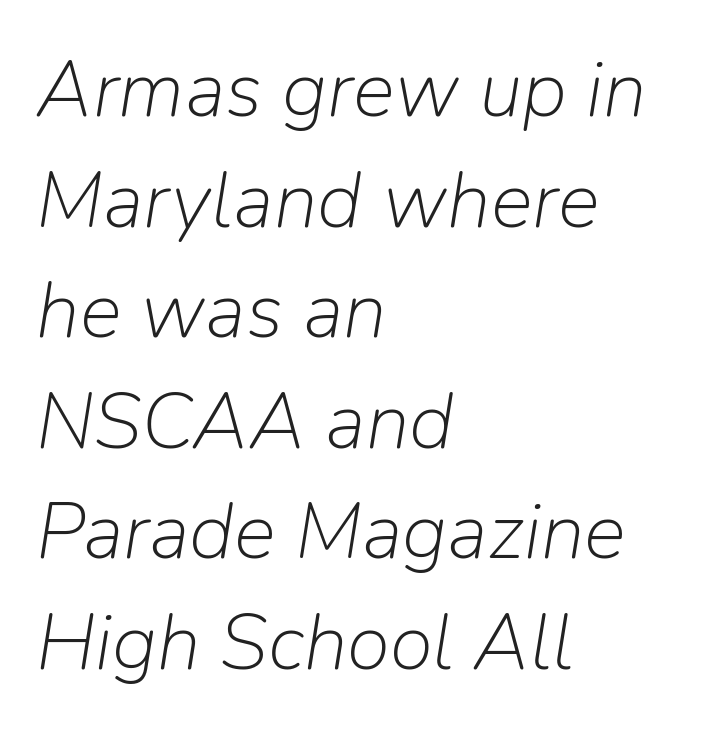
{"italic": "yes", "lean": "right", "slant_degrees": 9, "bold": "no", "weight": "light", "width": "normal", "stroke_contrast": "low", "x_height": "medium", "monospaced": "no", "underline": "no", "align": "left", "line_spacing": "normal", "line_spacing_ratio": 1.4, "letter_spacing": "normal", "letter_spacing_em": 0.0, "glyph_px": 79}
